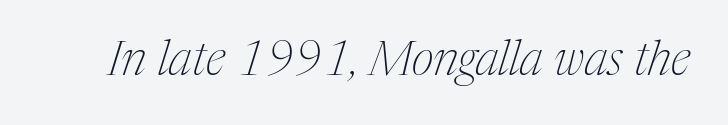
{"serif": "yes", "italic": "yes", "lean": "right", "slant_degrees": 17, "bold": "no", "weight": "thin", "width": "condensed", "stroke_contrast": "medium", "x_height": "medium", "monospaced": "no", "underline": "no", "letter_spacing": "normal", "letter_spacing_em": 0.0, "glyph_px": 48}
